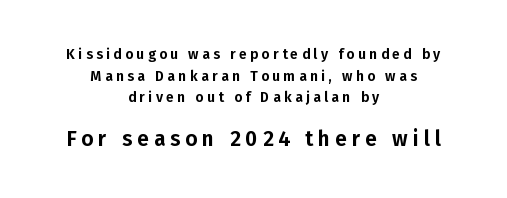
The image shows 21 px text type, upright; set centered, normal line spacing (1.54x), unusually wide letter spacing (+0.24 em), not underlined; the second (bottom) block is 1.5x larger.
